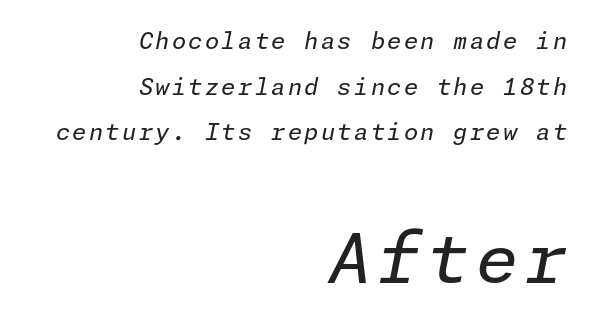
The image shows 68 px regular-weight type, italic (leaning right); set right-aligned, loose line spacing (1.98x), not underlined; the second (bottom) block is 2.96x larger; low stroke contrast and a medium x-height.
